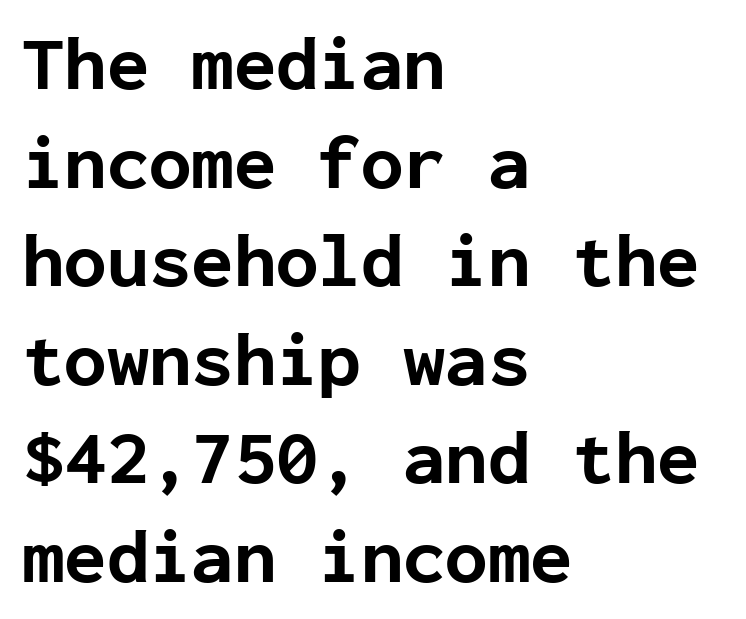
Q: Is the text bold? A: Yes.
Q: Is the text italic (slanted)? A: No, it is upright.
Q: Is the typeface a serif or a sans-serif typeface? A: Sans-serif.
Q: Is the text underlined? A: No.
Q: How is the paragraph aligned? A: Left-aligned.
Q: Is the spacing between letters normal or unusually wide? A: Normal.
Q: Is the spacing between lines tight, normal or loose? A: Normal.
Q: Width (condensed, normal, or wide)? A: Normal.
Q: Stroke contrast? A: Low.
Q: x-height? A: Medium.
Q: Monospaced? A: Yes.
